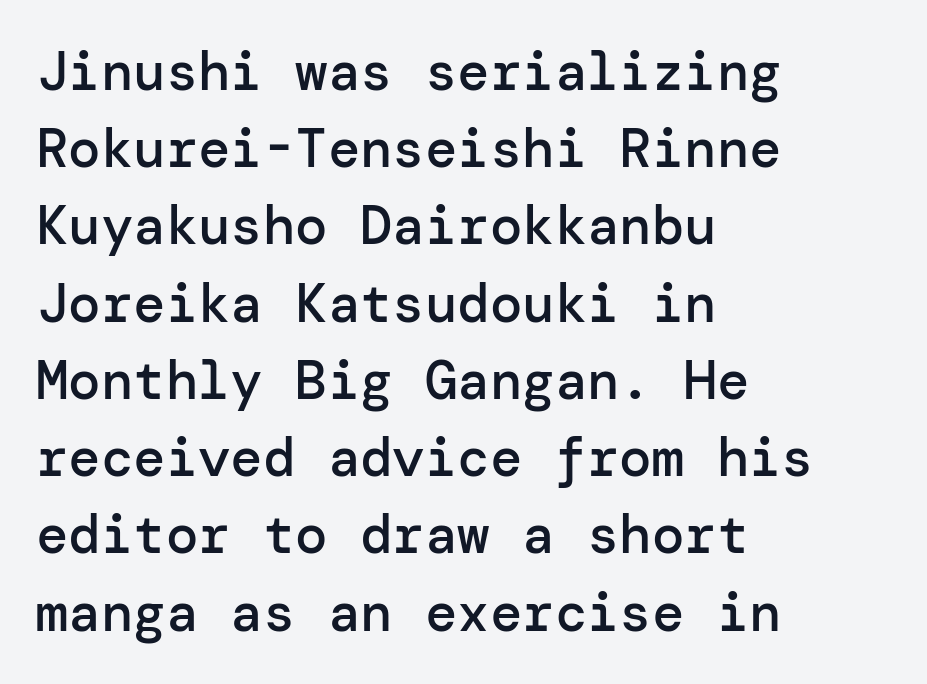
The image shows 54 px semibold sans-serif type, upright; set left-aligned, normal line spacing (1.43x), normal letter spacing, not underlined; low stroke contrast and a medium x-height.
